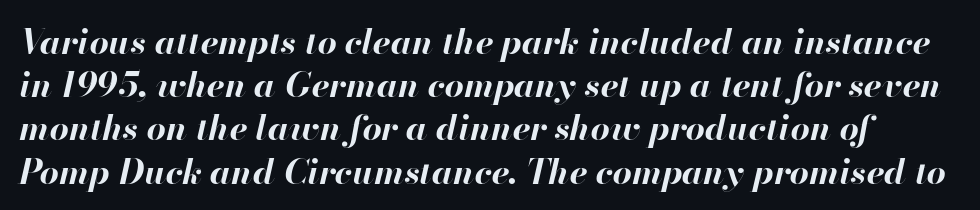
The image shows 34 px bold type, italic (leaning right); set normal line spacing (1.27x), normal letter spacing, not underlined; high stroke contrast and a small x-height.
